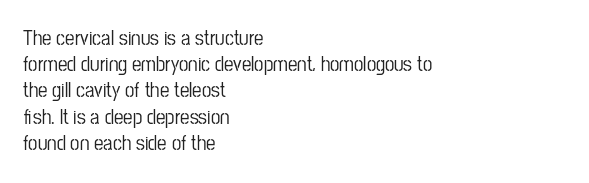
The image shows 21 px text type, upright; set left-aligned, normal line spacing (1.25x), normal letter spacing, not underlined.
